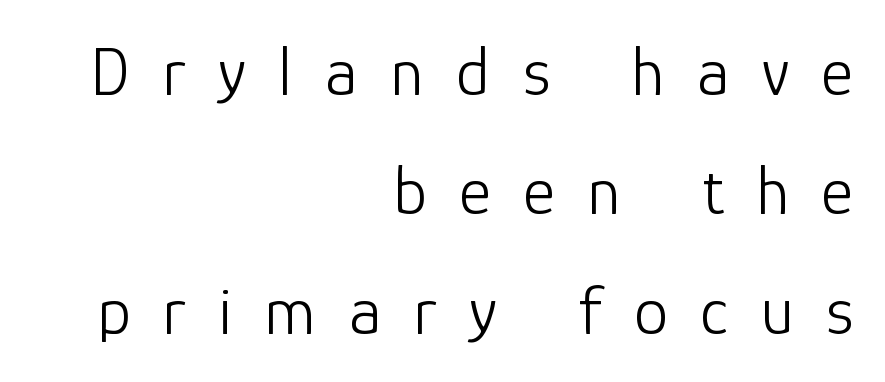
The setting favours the right margin, as signatures and pull-quotes sometimes do. This is the regular roman posture of the typeface. The letters advance in unequal steps, a hallmark of proportional type. Display-style spreading of the glyphs; the letterfit is very open.
